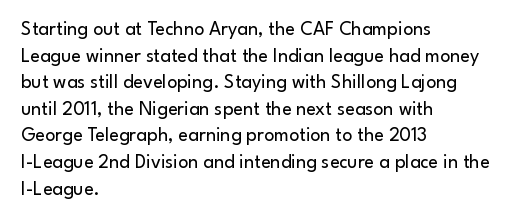
Does the copy run flush right? No — it runs flush left. The block of text has a typical density, with ordinary space between rows. This sample uses plain, unmodified letter spacing. The zone under the glyphs is completely vacant. A roman cut, with each character standing at attention. Stem width sits at or under what a default text font uses.
